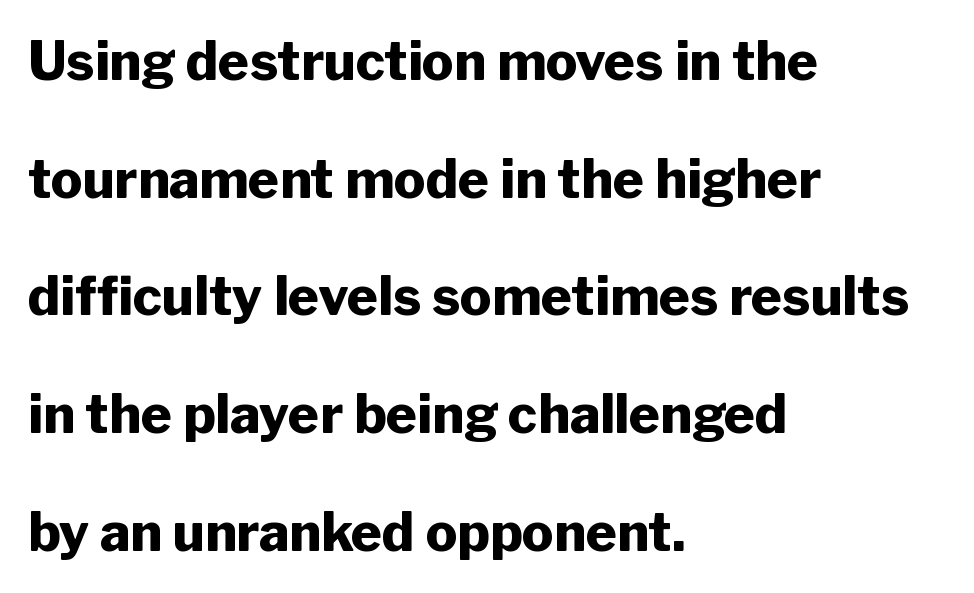
The image shows 53 px heavy sans-serif type, upright; set left-aligned, loose line spacing (2.22x), normal letter spacing, not underlined; low stroke contrast and a medium x-height.
